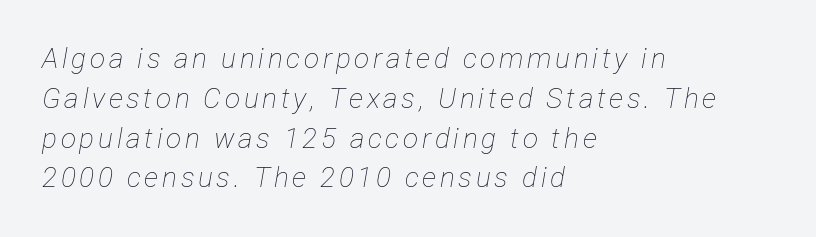
{"italic": "yes", "lean": "right", "slant_degrees": 12, "bold": "no", "weight": "thin", "width": "condensed", "stroke_contrast": "low", "x_height": "medium", "monospaced": "no", "underline": "no", "align": "left", "line_spacing": "normal", "line_spacing_ratio": 1.42, "glyph_px": 28}
